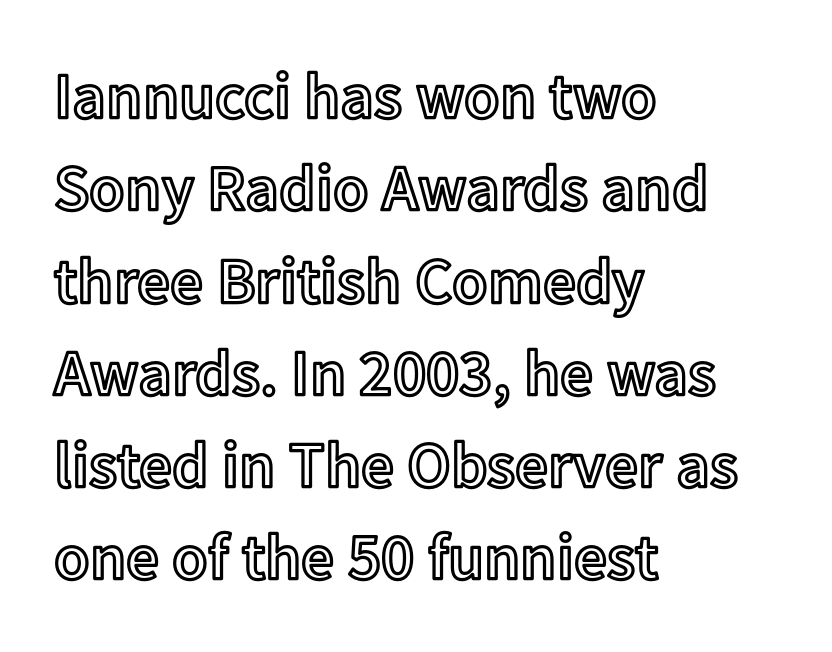
The letters stand straight up with perfectly vertical stems. Looks like regular typesetting: each glyph gets only the width it needs. The passage is arranged the way most books set body copy — flush left. Honestly, the letter spacing is just normal — you wouldn't notice it.
